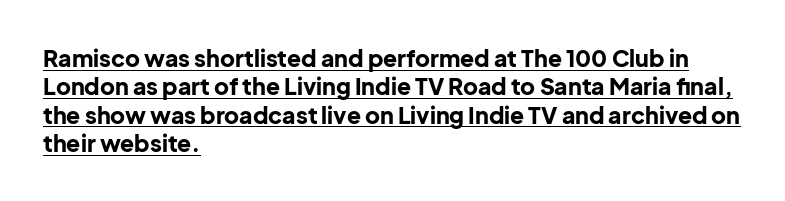
{"italic": "no", "bold": "yes", "underline": "yes", "align": "left", "line_spacing_ratio": 1.23, "letter_spacing": "normal", "letter_spacing_em": 0.0, "glyph_px": 23}
